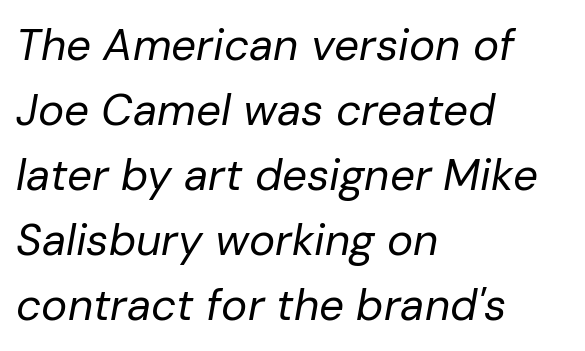
{"italic": "yes", "lean": "right", "slant_degrees": 10, "bold": "no", "weight": "regular", "width": "normal", "stroke_contrast": "low", "x_height": "medium", "monospaced": "no", "underline": "no", "align": "left", "line_spacing": "normal", "line_spacing_ratio": 1.48, "letter_spacing": "normal", "letter_spacing_em": 0.0, "glyph_px": 44}
